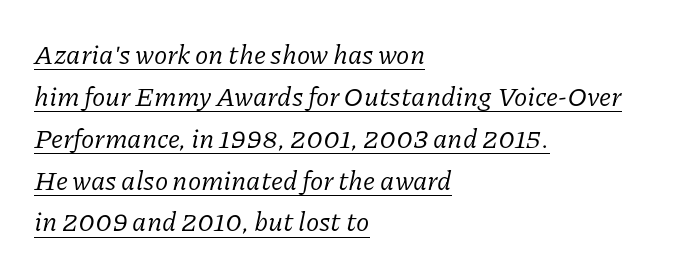
{"italic": "yes", "lean": "right", "slant_degrees": 11, "bold": "no", "underline": "yes", "align": "left", "line_spacing": "normal", "line_spacing_ratio": 1.55, "letter_spacing": "normal", "letter_spacing_em": 0.0, "glyph_px": 27}
